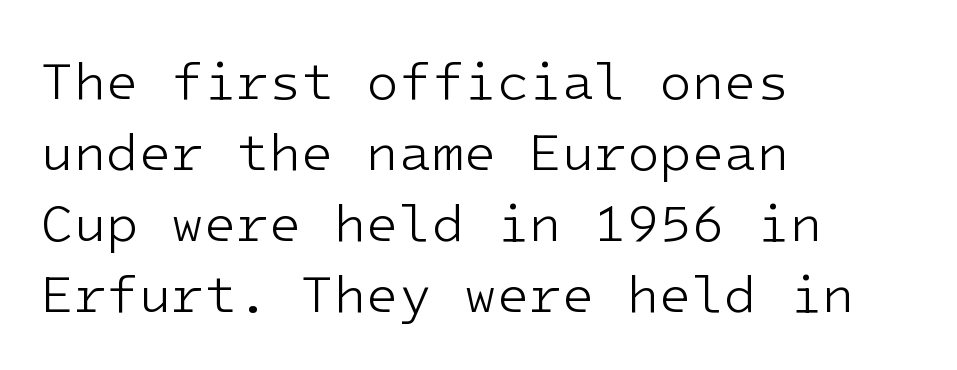
Is there much room between lines? A standard amount, neither cramped nor airy. Nope, not italic — everything's standing straight. The typesetter chose a ragged-right arrangement here. Letterform terminals end flat and unadorned throughout the passage. The letters look calm and open, with moderate or lighter stems.
